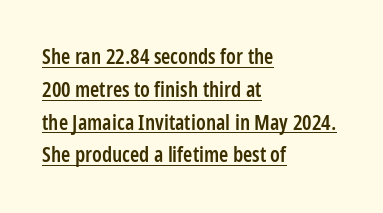
Q: Is the text bold? A: Semi-bold.
Q: Is the text italic (slanted)? A: No, it is upright.
Q: Is the text underlined? A: Yes.
Q: How is the paragraph aligned? A: Left-aligned.
Q: Is the spacing between letters normal or unusually wide? A: Normal.
Q: Is the spacing between lines tight, normal or loose? A: Normal.
